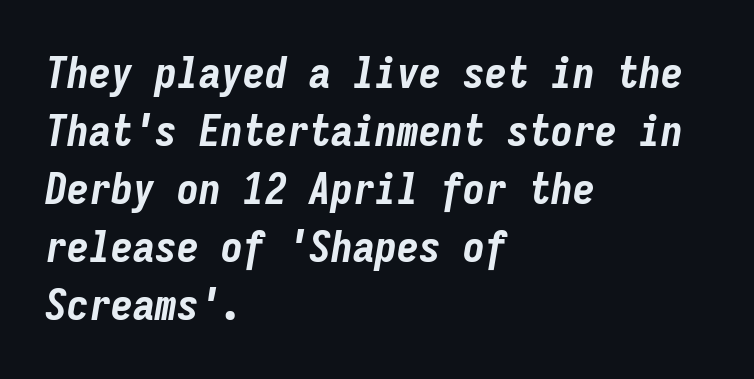
Which margin do the lines hug? The left one — the right edge is uneven. Think of a typewriter: that constant character pitch is what you see here. Emphasis-style slanted type is in use. The gap between lines stays unmarked. These lines keep a tight, regular rhythm from letter to letter. Leading: standard.
